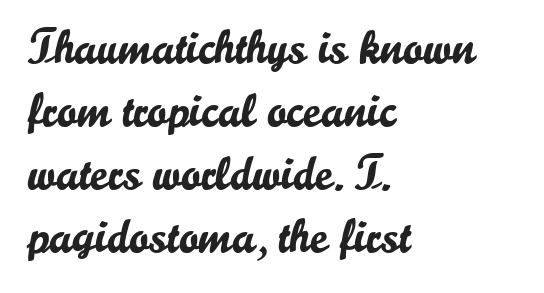
Q: Is the text italic (slanted)? A: Yes.
Q: Is the typeface a serif or a sans-serif typeface? A: Sans-serif.
Q: Is the text underlined? A: No.
Q: How is the paragraph aligned? A: Left-aligned.
Q: Is the spacing between letters normal or unusually wide? A: Normal.
Q: Is the spacing between lines tight, normal or loose? A: Normal.
Q: Width (condensed, normal, or wide)? A: Normal.
Q: Stroke contrast? A: Low.
Q: x-height? A: Small.
Q: Monospaced? A: No.
